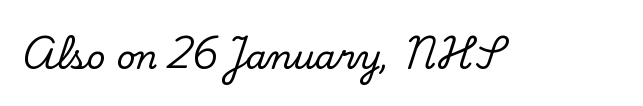
The passage shown is typed in a proportional face where columns would drift. Serifs: yes, visible at the terminals of the letterforms. Does extra space separate the letters? No, they use regular spacing. The passage shown is not underscored anywhere.
